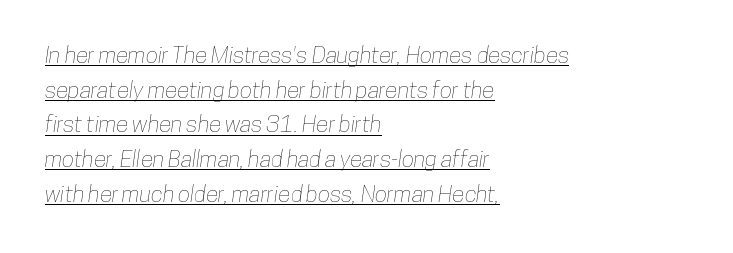
{"underline": "yes", "align": "left", "line_spacing": "normal", "line_spacing_ratio": 1.51, "letter_spacing": "normal", "letter_spacing_em": 0.0, "glyph_px": 23}
